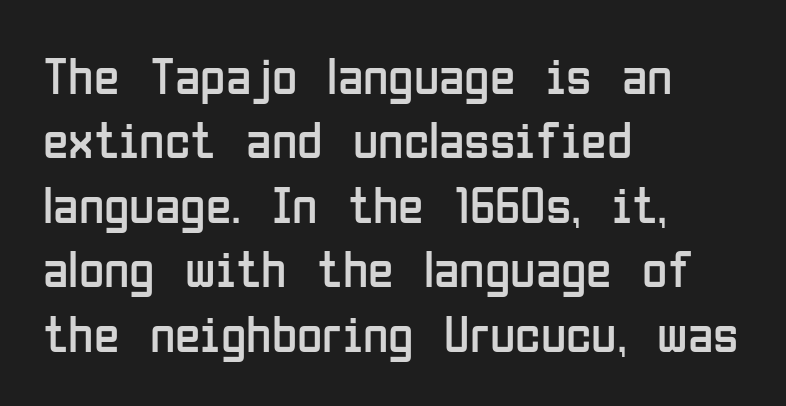
Vertical strokes here are truly vertical. Think of a printed novel: that variable character pitch is what you see here. Nobody drew a line under any word here. The glyphs in this specimen are sans serif. This reads as an unemphasized weight, regular at the heaviest.
